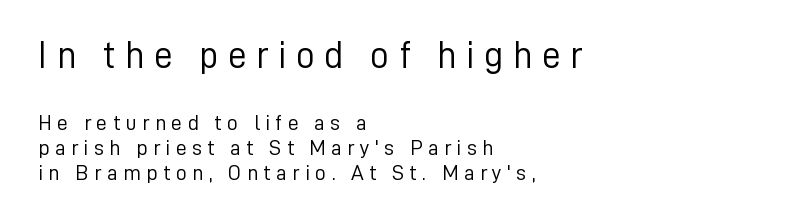
Rule under the text: the space is simply empty. Is the block centered? No — it sits flush against the left margin. This is sans-serif lettering, the kind often seen on screens and signage. The passage shown begins with its larger block and ends with its smaller one. Do the characters align in a grid? No, the font is proportional.
